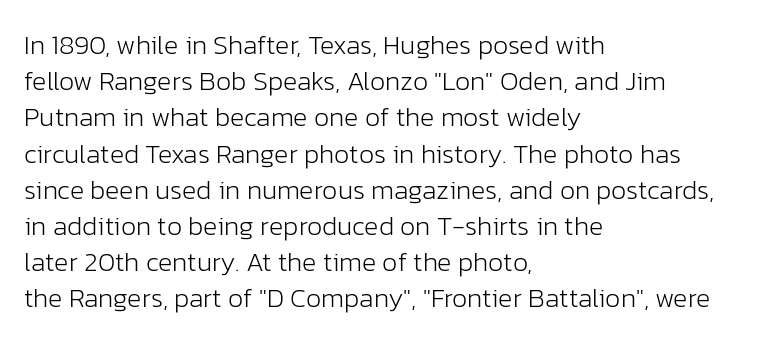
{"italic": "no", "bold": "no", "underline": "no", "align": "left", "line_spacing": "normal", "line_spacing_ratio": 1.34, "letter_spacing": "normal", "letter_spacing_em": 0.0, "glyph_px": 27}
